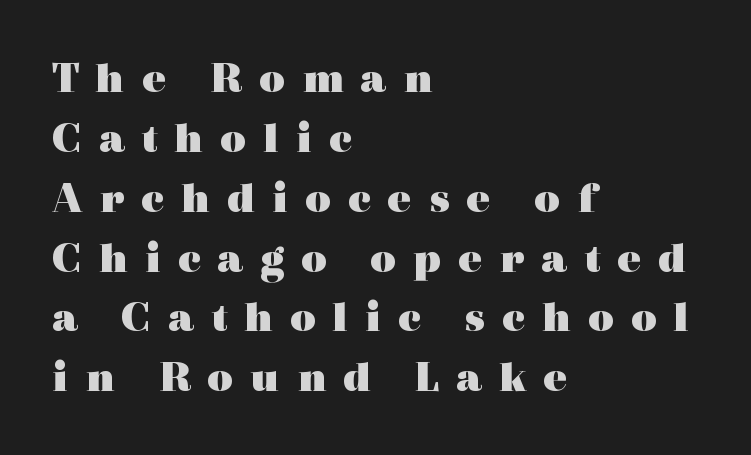
The letters stand upright; this is a roman face. The area under the type is left untouched. The face used here is rendered with a markedly widened letterfit. The face used here is proportionally spaced, like ordinary book or web type. Is the block centered? No — it sits flush against the left margin.
